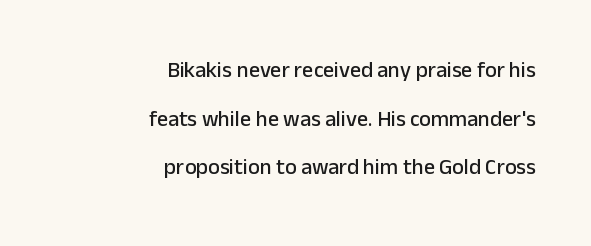
Any mark beneath the type? The region is blank. Tracking value appears to be zero — textbook default spacing. You can tell it's not italic because the verticals are truly vertical. Layout note: lines flush right.
